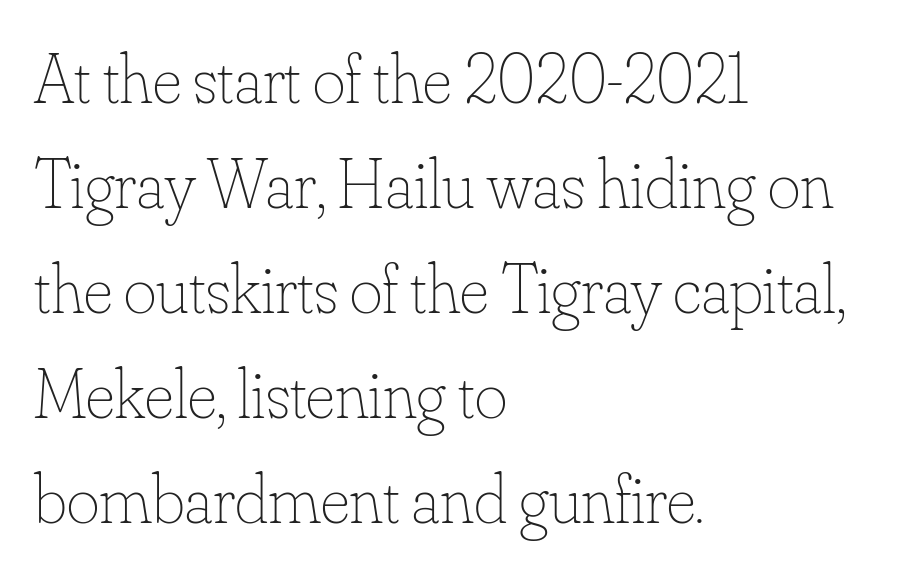
{"italic": "no", "bold": "no", "weight": "thin", "width": "normal", "stroke_contrast": "low", "x_height": "small", "monospaced": "no", "underline": "no", "align": "left", "line_spacing": "normal", "line_spacing_ratio": 1.5, "letter_spacing": "normal", "letter_spacing_em": 0.0, "glyph_px": 70}
